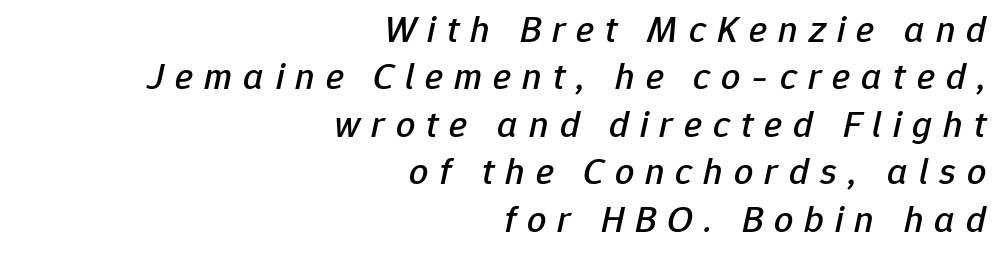
Q: Is the text italic (slanted)? A: Yes, it leans right by about 12 degrees.
Q: Is the text underlined? A: No.
Q: How is the paragraph aligned? A: Right-aligned.
Q: Is the spacing between letters normal or unusually wide? A: Unusually wide.
Q: Is the spacing between lines tight, normal or loose? A: Normal.
Q: Width (condensed, normal, or wide)? A: Normal.
Q: Stroke contrast? A: Low.
Q: x-height? A: Medium.
Q: Monospaced? A: No.
